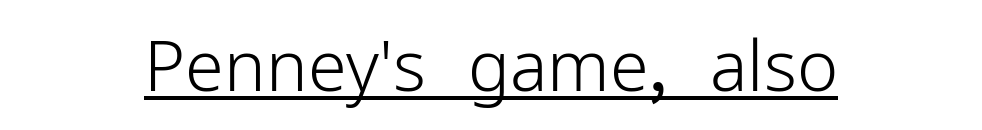
Quick note: underline on. This is the regular roman posture of the typeface. The rendering shows plain stroke endings on the letterforms — a sans-serif design. On a weight scale, this lands at 450 or below. The passage shown has conventional tracking throughout.
